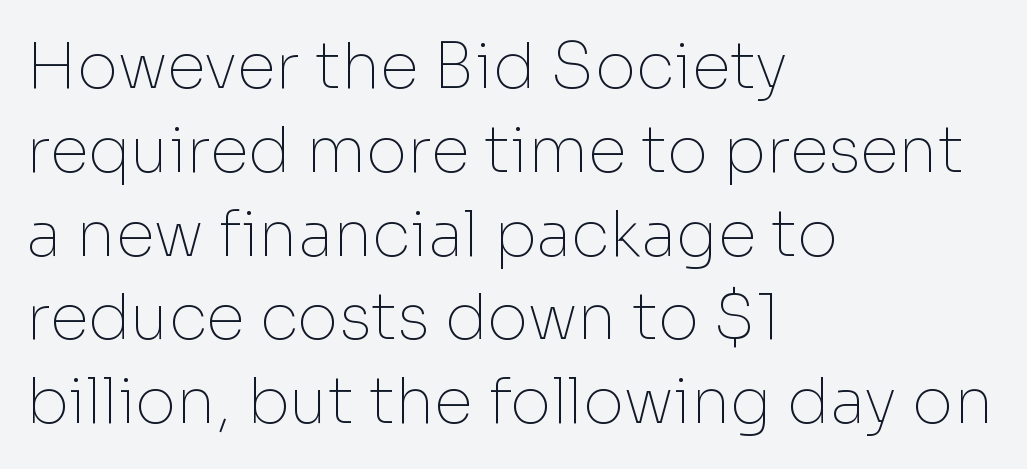
The image shows 63 px thin sans-serif type, upright; set left-aligned, normal line spacing (1.33x), normal letter spacing, not underlined; low stroke contrast and a medium x-height.
